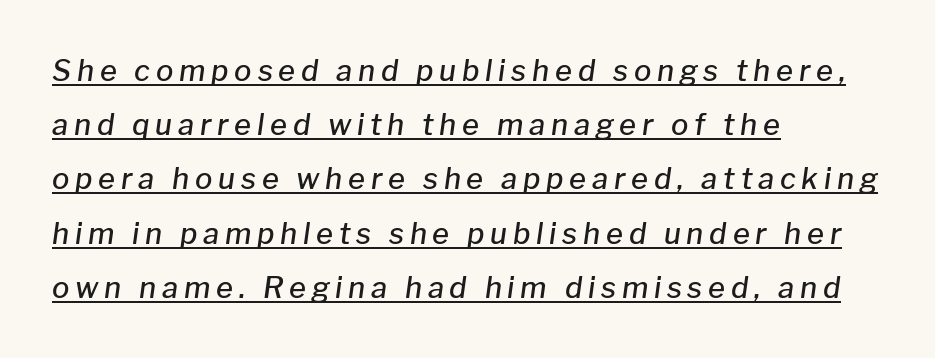
Short note: letters widely spaced. These words are printed semibold, heavier than regular yet not bold. An italicized treatment has been applied to the whole sample. These lines are rendered in a variable-pitch font. The rendering uses the underline text-decoration. The paragraph shown leans on its left margin.
